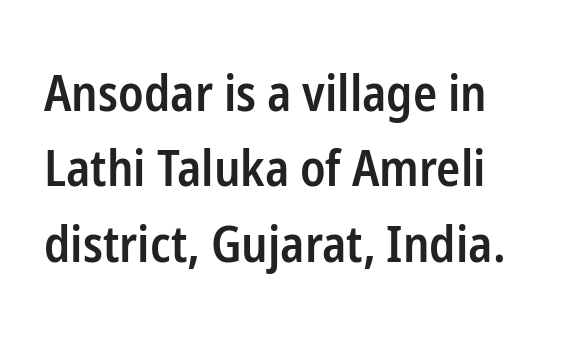
Q: Is the text bold? A: Semi-bold.
Q: Is the text italic (slanted)? A: No, it is upright.
Q: Is the typeface a serif or a sans-serif typeface? A: Sans-serif.
Q: Is the text underlined? A: No.
Q: Is the spacing between letters normal or unusually wide? A: Normal.
Q: Is the spacing between lines tight, normal or loose? A: Normal.
Q: Width (condensed, normal, or wide)? A: Condensed.
Q: Stroke contrast? A: Low.
Q: x-height? A: Medium.
Q: Monospaced? A: No.
